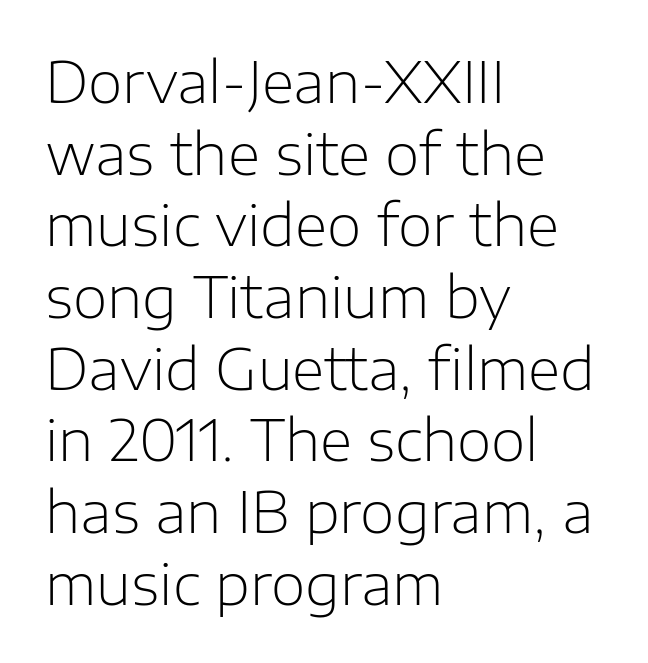
The passage shown is typed in a proportional face where columns would drift. The line-height multiplier appears to be the usual default. The cut favours lightness, reaching ordinary text weight at its darkest. The specimen omits any rule beneath the text block's lines.
